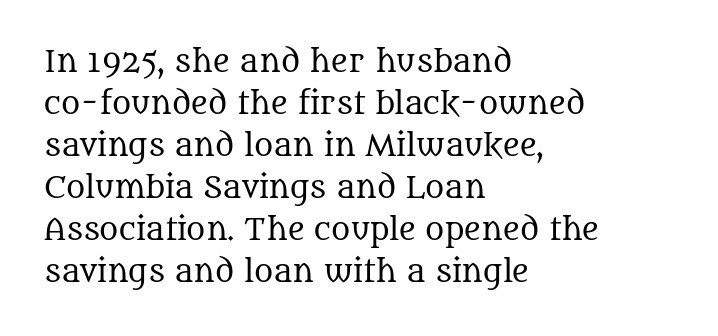
The font family rendered here belongs to the serif group. You could not count columns in this text — the font is proportionally spaced. Stroke mass is kept to a normal reading level or below. Characters remain perfectly vertical along every line. What's the leading like? Ordinary, nothing unusual.
